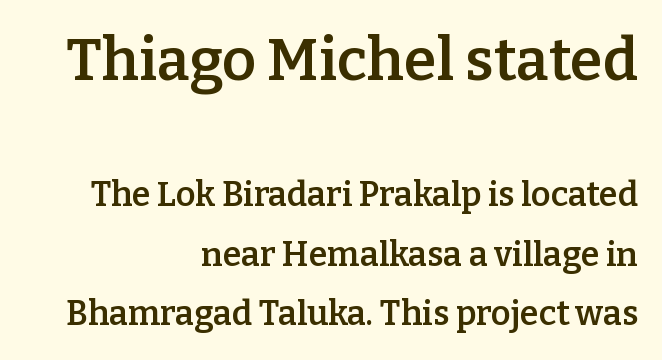
{"serif": "yes", "italic": "no", "bold": "semi", "weight": "semibold", "width": "normal", "stroke_contrast": "low", "x_height": "medium", "monospaced": "no", "underline": "no", "align": "right", "line_spacing_ratio": 1.75, "letter_spacing": "normal", "letter_spacing_em": 0.0, "larger_block": "first", "size_ratio": 1.74, "glyph_px": 59}
